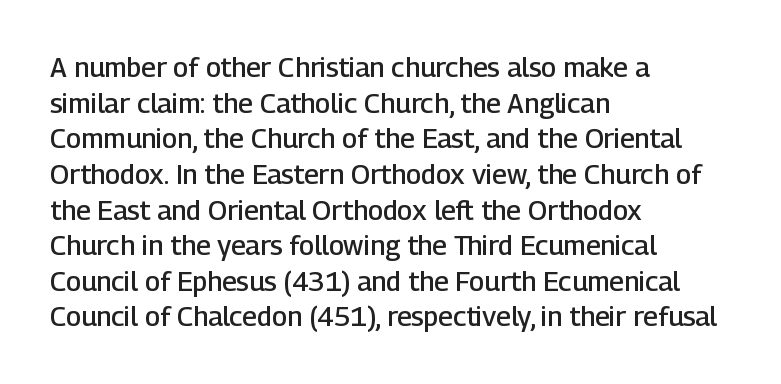
{"italic": "no", "bold": "semi", "underline": "no", "align": "left", "line_spacing": "normal", "line_spacing_ratio": 1.32, "letter_spacing": "normal", "letter_spacing_em": 0.0, "glyph_px": 27}
